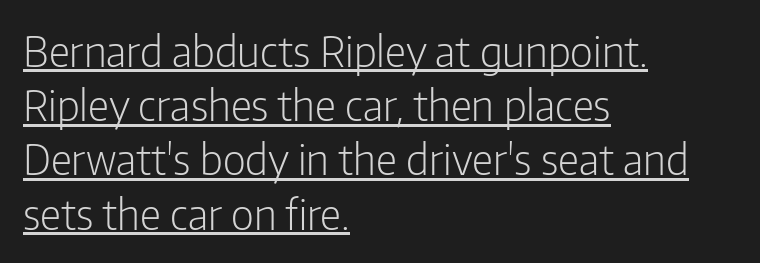
Think of a printed novel: that variable character pitch is what you see here. No heavy texture on the line: the type isn't bold. Standard letterfit; no display-style spreading of the glyphs. Descenders here cross a horizontal rule under the line. Typographically, this falls in the sans-serif category.
